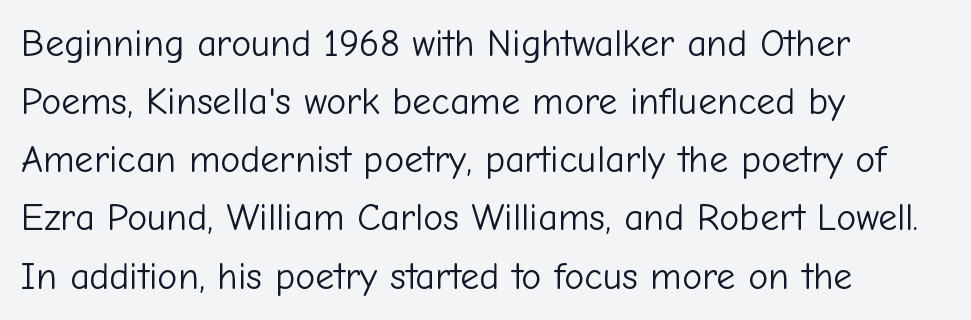
{"serif": "no", "italic": "no", "bold": "no", "weight": "light", "width": "normal", "stroke_contrast": "low", "x_height": "medium", "monospaced": "no", "underline": "no", "align": "left", "line_spacing": "normal", "line_spacing_ratio": 1.53, "letter_spacing": "normal", "letter_spacing_em": 0.0, "glyph_px": 38}
